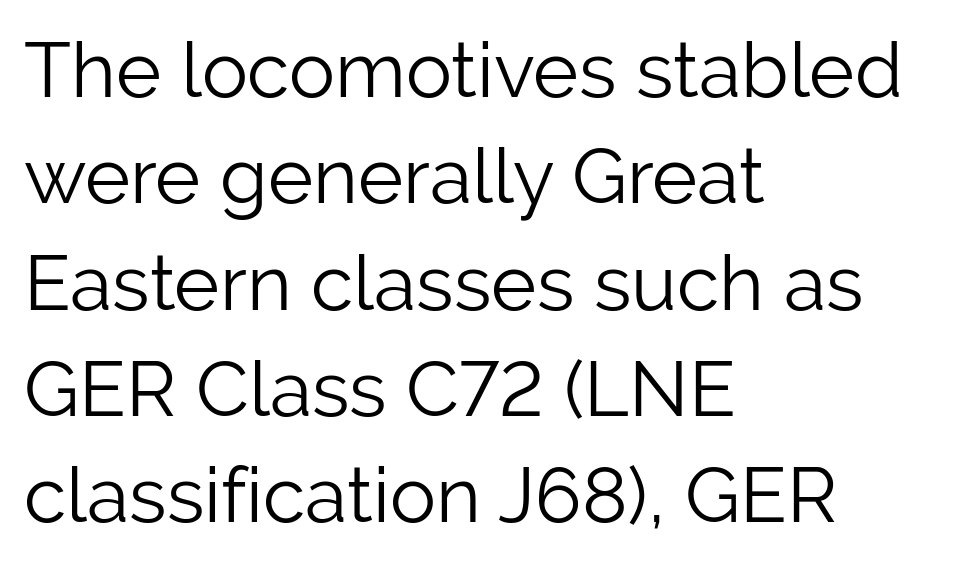
The image shows 77 px light sans-serif type, upright; set left-aligned, normal line spacing (1.38x), normal letter spacing, not underlined; low stroke contrast and a medium x-height.
